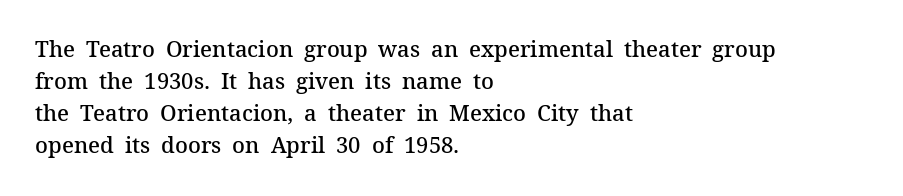
Check the space under the baseline: it is left empty. Style check: upright. The sample has been set in demibold, a notch under bold. Words appear dense and cohesive because spacing is normal. In terms of leading, this rendering sits right in the middle. Where is the straight margin? On the left.
